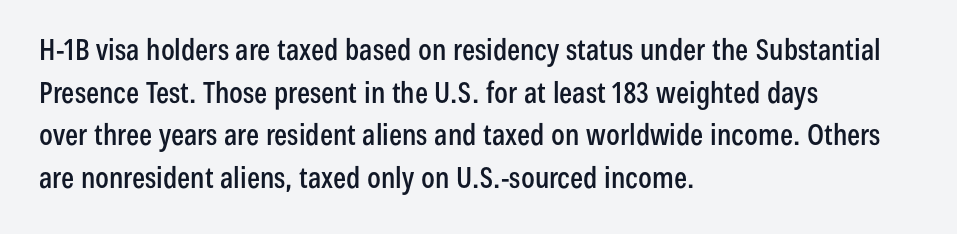
This sample keeps an unexceptional amount of space between lines. Words float on clear page, feet unadorned. The lettering holds an erect, upright posture throughout. The passage shown is typed in a proportional face where columns would drift. Where is the straight margin? On the left. Font category for this specimen: sans-serif.
